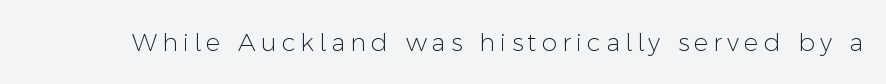
{"italic": "no", "bold": "no", "underline": "no", "letter_spacing": "wide", "letter_spacing_em": 0.2, "glyph_px": 25}
